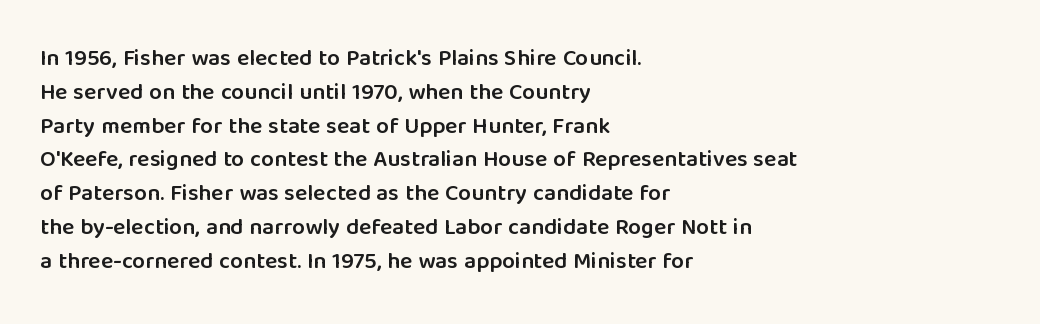
The image shows 23 px text type, upright; set left-aligned, normal line spacing (1.47x), normal letter spacing, not underlined.
